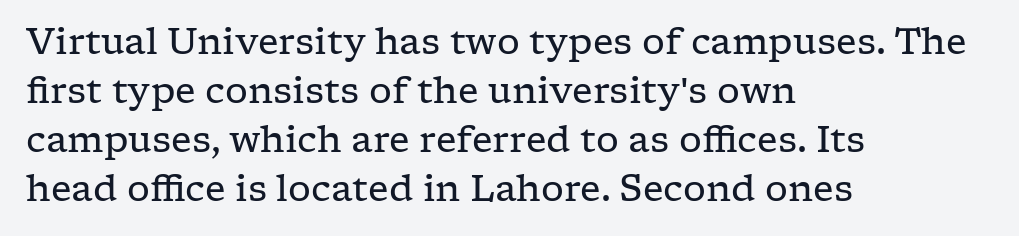
Q: Is the text bold? A: No.
Q: Is the text italic (slanted)? A: No, it is upright.
Q: Is the typeface a serif or a sans-serif typeface? A: Serif.
Q: Is the text underlined? A: No.
Q: How is the paragraph aligned? A: Left-aligned.
Q: Is the spacing between letters normal or unusually wide? A: Normal.
Q: Is the spacing between lines tight, normal or loose? A: Normal.
Q: Width (condensed, normal, or wide)? A: Wide.
Q: Stroke contrast? A: Low.
Q: x-height? A: Medium.
Q: Monospaced? A: No.
